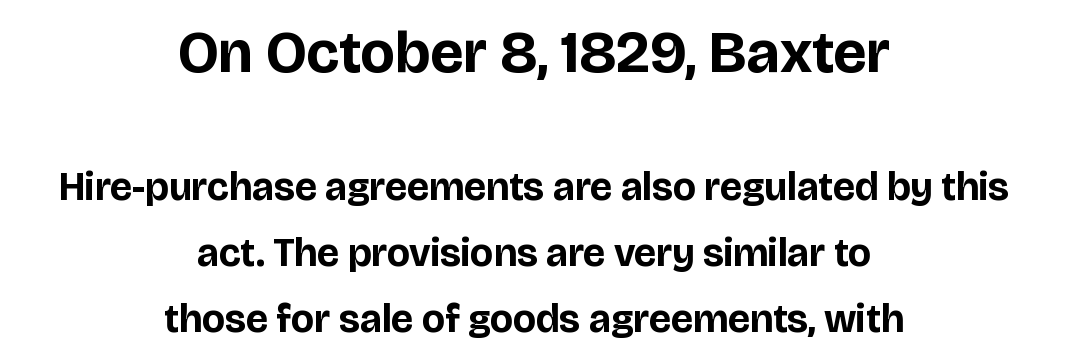
Q: Is the text bold? A: Yes.
Q: Is the text italic (slanted)? A: No, it is upright.
Q: Is the typeface a serif or a sans-serif typeface? A: Sans-serif.
Q: Is the text underlined? A: No.
Q: How is the paragraph aligned? A: Centered.
Q: Is the spacing between letters normal or unusually wide? A: Normal.
Q: Is the spacing between lines tight, normal or loose? A: Normal.
Q: Which block of text is set in a larger size, the first (top) or the second (bottom)? A: The first (top) one.
Q: Width (condensed, normal, or wide)? A: Normal.
Q: Stroke contrast? A: Low.
Q: x-height? A: Large.
Q: Monospaced? A: No.
